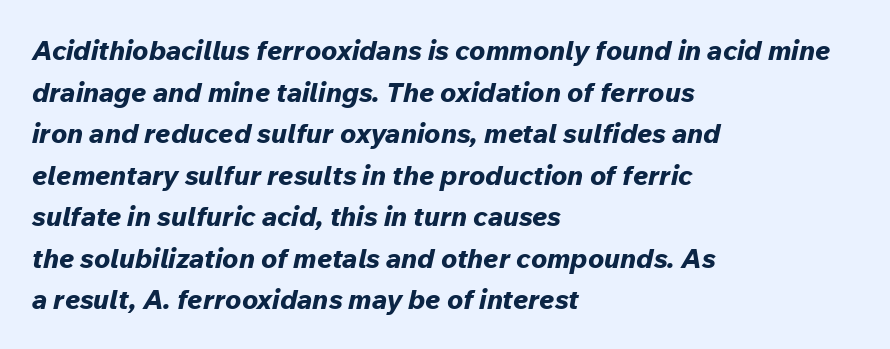
The image shows 27 px bold type, italic (leaning right); set left-aligned, normal line spacing (1.54x), normal letter spacing, not underlined.
